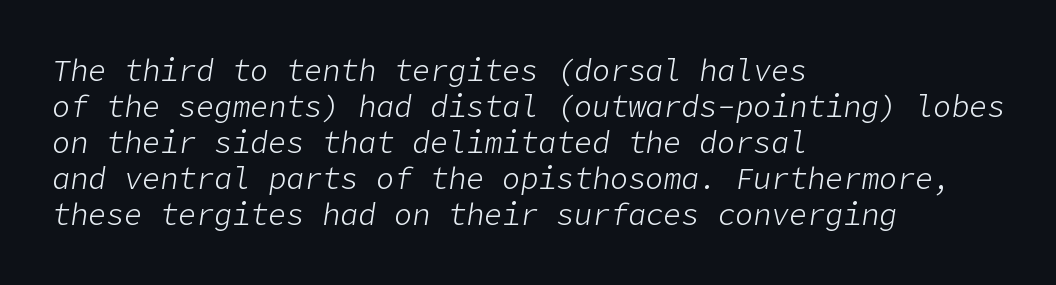
Q: Is the text bold? A: No.
Q: Is the text italic (slanted)? A: Yes, it leans right by about 9 degrees.
Q: Is the text underlined? A: No.
Q: How is the paragraph aligned? A: Left-aligned.
Q: Is the spacing between letters normal or unusually wide? A: Normal.
Q: Width (condensed, normal, or wide)? A: Normal.
Q: Stroke contrast? A: Low.
Q: x-height? A: Medium.
